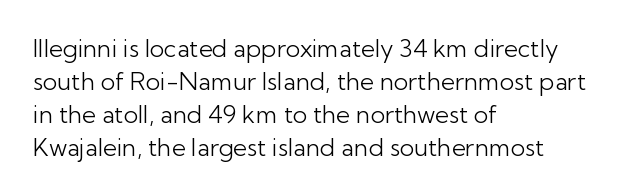
Q: Is the text bold? A: No.
Q: Is the text italic (slanted)? A: No, it is upright.
Q: Is the text underlined? A: No.
Q: How is the paragraph aligned? A: Left-aligned.
Q: Is the spacing between letters normal or unusually wide? A: Normal.
Q: Is the spacing between lines tight, normal or loose? A: Normal.
